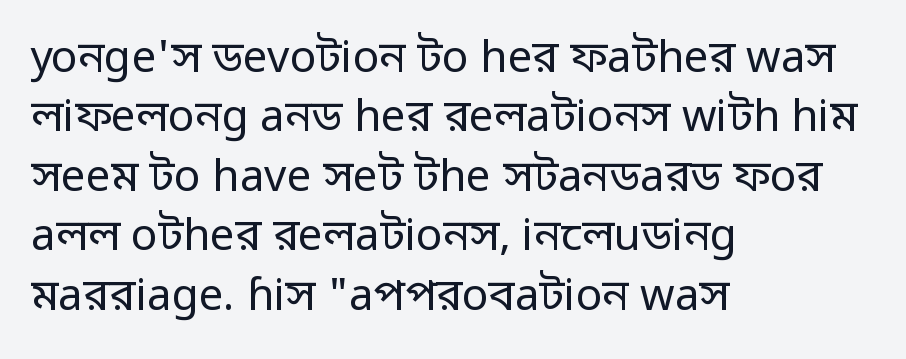
Q: Is the text bold? A: No.
Q: Is the text italic (slanted)? A: No, it is upright.
Q: Is the typeface a serif or a sans-serif typeface? A: Sans-serif.
Q: Is the text underlined? A: No.
Q: How is the paragraph aligned? A: Left-aligned.
Q: Is the spacing between letters normal or unusually wide? A: Normal.
Q: Is the spacing between lines tight, normal or loose? A: Normal.
Q: Width (condensed, normal, or wide)? A: Normal.
Q: Stroke contrast? A: Low.
Q: x-height? A: Medium.
Q: Monospaced? A: No.
